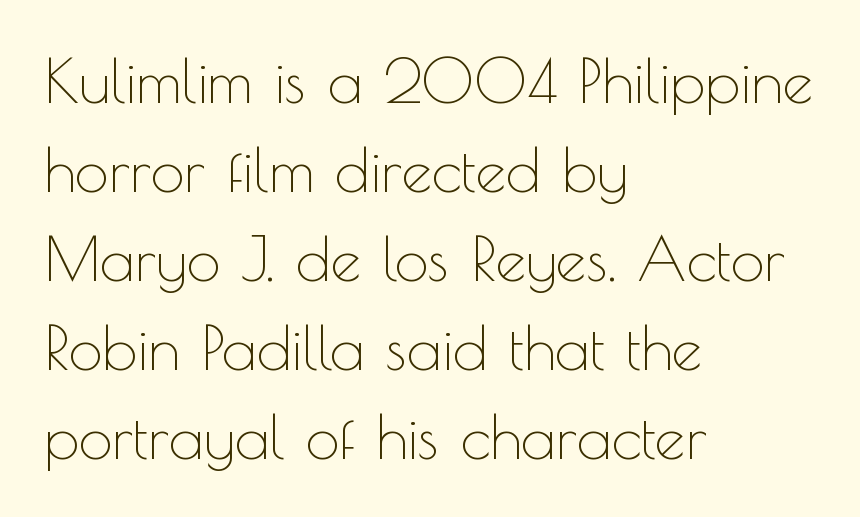
The image shows 61 px thin sans-serif type, upright; set left-aligned, normal line spacing (1.46x), normal letter spacing, not underlined; a small x-height.
